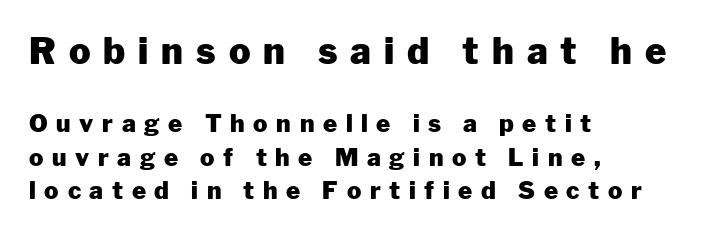
{"serif": "no", "italic": "no", "bold": "yes", "weight": "heavy", "width": "normal", "stroke_contrast": "low", "x_height": "medium", "monospaced": "no", "underline": "no", "align": "left", "line_spacing": "normal", "line_spacing_ratio": 1.4, "letter_spacing": "wide", "letter_spacing_em": 0.36, "larger_block": "first", "size_ratio": 1.5, "glyph_px": 36}
